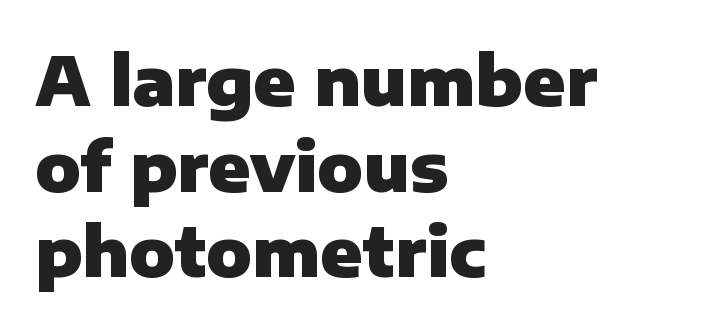
The image shows 68 px heavy sans-serif type, upright; set left-aligned, normal line spacing (1.26x), normal letter spacing, not underlined; low stroke contrast and a medium x-height.
